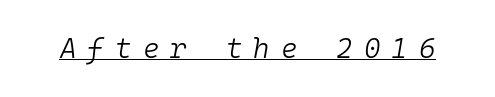
You could count columns in this text — the font is strictly monospaced. Underlining? Definitely there. Each word looks stretched out because of the extra space between its letters. This is not heavy type; no bold has been used.
